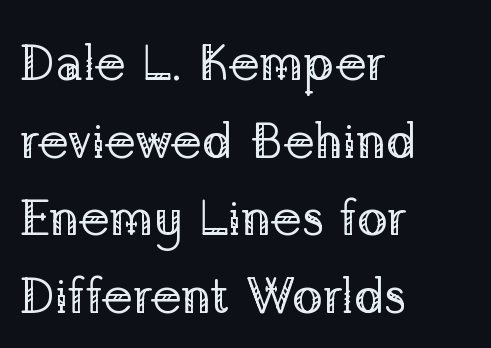
Q: Is the text bold? A: No.
Q: Is the text italic (slanted)? A: No, it is upright.
Q: Is the typeface a serif or a sans-serif typeface? A: Serif.
Q: Is the text underlined? A: No.
Q: How is the paragraph aligned? A: Left-aligned.
Q: Is the spacing between letters normal or unusually wide? A: Normal.
Q: Is the spacing between lines tight, normal or loose? A: Normal.
Q: Width (condensed, normal, or wide)? A: Normal.
Q: Stroke contrast? A: Low.
Q: x-height? A: Medium.
Q: Monospaced? A: No.
